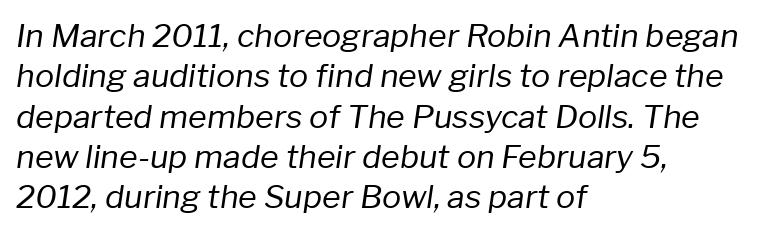
The designer left line spacing at the default. Summary of weight: not heavy and not bold. These lines were composed using italics. Has an underline been added? It has not. Line beginnings align vertically; line endings do not. Glyph-to-glyph distance matches everyday printed text.
